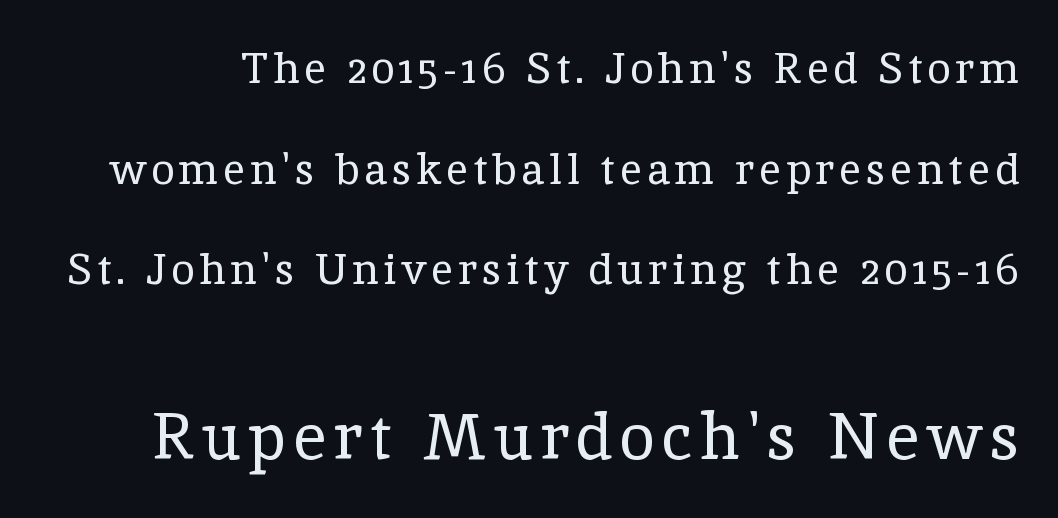
{"serif": "yes", "italic": "no", "bold": "no", "weight": "regular", "width": "normal", "x_height": "medium", "monospaced": "no", "underline": "no", "line_spacing": "loose", "line_spacing_ratio": 2.34, "larger_block": "second", "size_ratio": 1.51, "glyph_px": 65}
